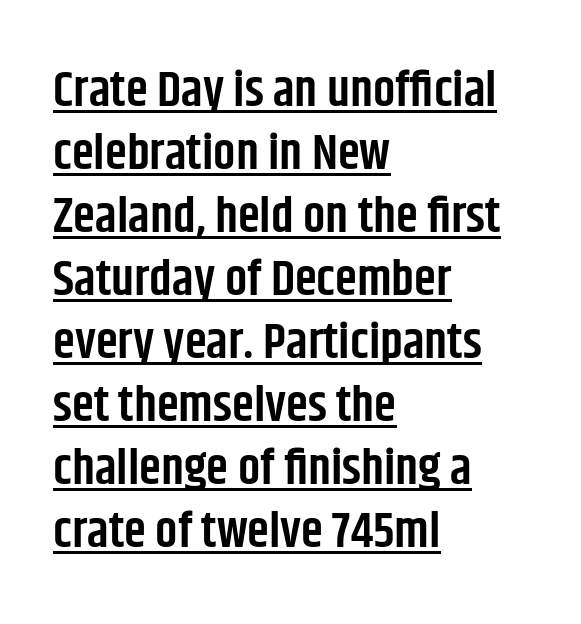
Are there feet on the stems? There aren't — it's a sans. The rows are spaced the way most documents space them. Students, this is semibold: more ink than regular, less than bold. The lines are quadded left. The lettering holds an erect, upright posture throughout. The line texture is even and compact thanks to regular tracking.
